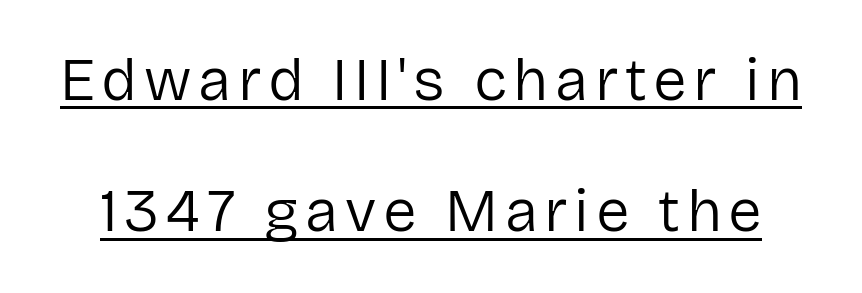
The image shows 60 px regular-weight sans-serif type, upright; set loose line spacing (2.19x), underlined; low stroke contrast and a medium x-height.
